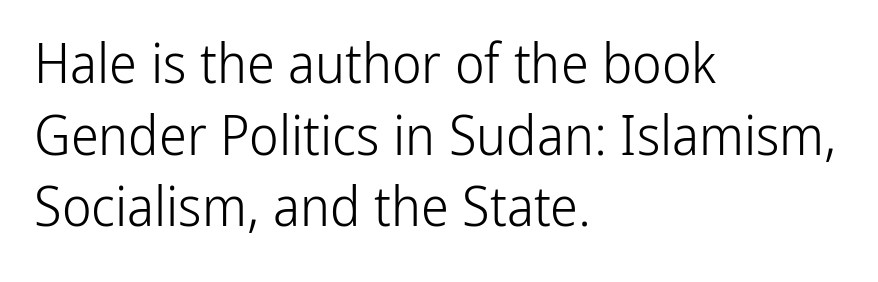
{"serif": "no", "italic": "no", "bold": "no", "weight": "light", "width": "condensed", "stroke_contrast": "low", "x_height": "medium", "monospaced": "no", "underline": "no", "align": "left", "line_spacing": "normal", "line_spacing_ratio": 1.28, "letter_spacing": "normal", "letter_spacing_em": 0.0, "glyph_px": 56}
